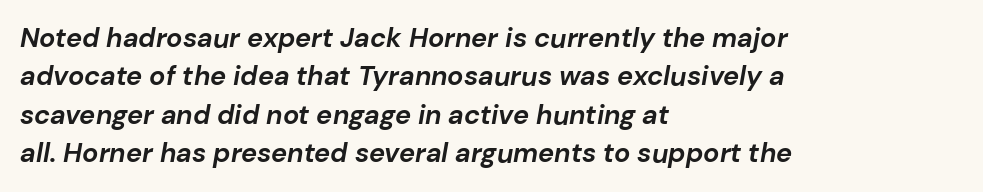
The image shows 27 px bold type, italic (leaning right); set left-aligned, normal line spacing (1.42x), normal letter spacing, not underlined.
